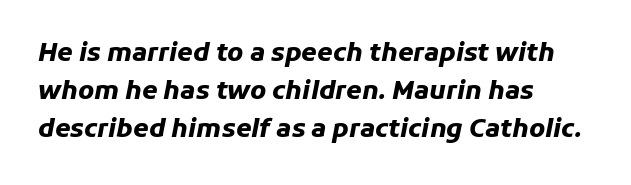
In terms of letterspacing, this is plain default setting. Regular leading. The specimen omits any rule beneath the text block's lines. Looking at the ascenders, they clearly lean.
